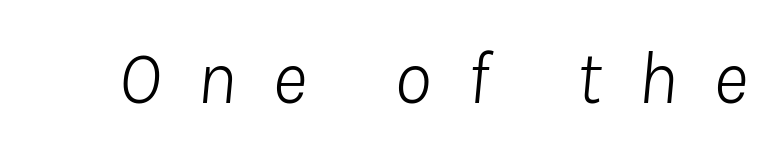
{"italic": "yes", "lean": "right", "slant_degrees": 8, "bold": "no", "weight": "light", "width": "normal", "stroke_contrast": "low", "x_height": "medium", "monospaced": "no", "underline": "no", "letter_spacing": "wide", "letter_spacing_em": 0.48, "glyph_px": 75}
